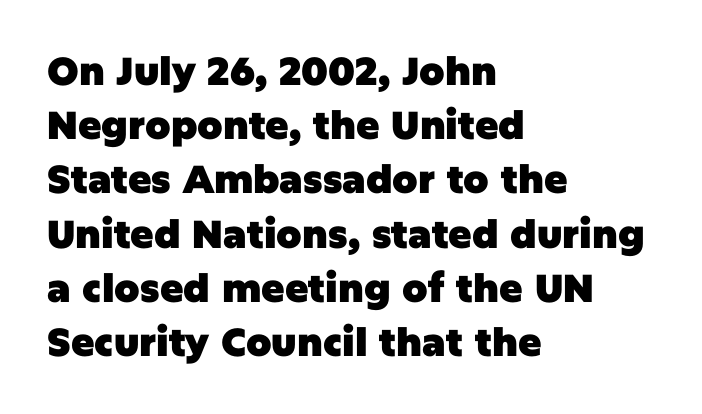
Q: Is the text bold? A: Yes.
Q: Is the text italic (slanted)? A: No, it is upright.
Q: Is the typeface a serif or a sans-serif typeface? A: Sans-serif.
Q: Is the text underlined? A: No.
Q: How is the paragraph aligned? A: Left-aligned.
Q: Is the spacing between letters normal or unusually wide? A: Normal.
Q: Is the spacing between lines tight, normal or loose? A: Normal.
Q: Width (condensed, normal, or wide)? A: Normal.
Q: Stroke contrast? A: Low.
Q: x-height? A: Large.
Q: Monospaced? A: No.
